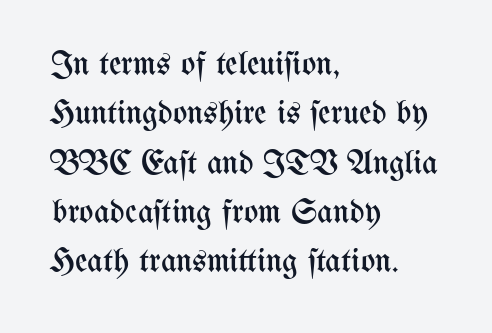
Words float on clear page, feet unadorned. Does the copy run flush right? No — it runs flush left. Here the designer chose a conventional face with non-uniform glyph widths. The letterforms sit shoulder to shoulder at normal distance. Bold? No — there's no thickening of the strokes. In terms of posture, this sample is upright.
